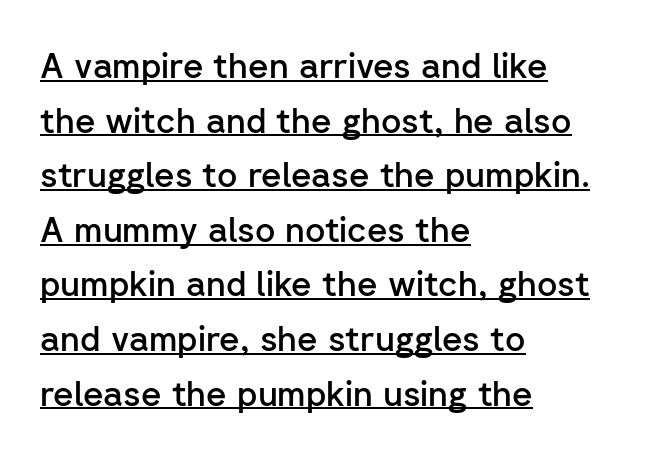
This is the in-between weight designers call semibold or demi. In CSS terms this would be text-align: left. Vertically, the passage feels balanced, rows spaced as you'd expect. These lines are rendered in a variable-pitch font. Posture: straight, roman, zero tilt.
